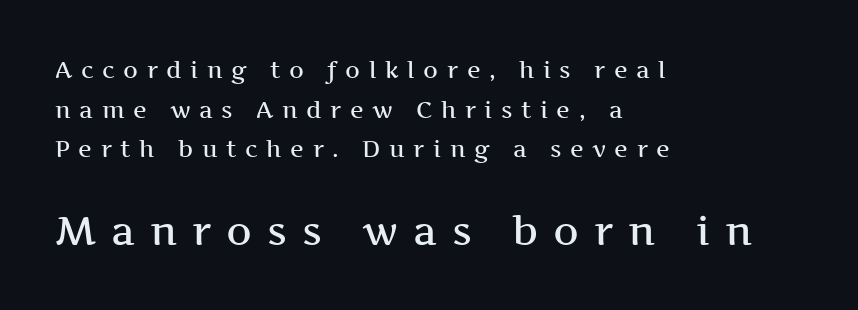
Q: Is the text bold? A: Semi-bold.
Q: Is the text italic (slanted)? A: No, it is upright.
Q: Is the typeface a serif or a sans-serif typeface? A: Serif.
Q: Is the text underlined? A: No.
Q: How is the paragraph aligned? A: Left-aligned.
Q: Is the spacing between letters normal or unusually wide? A: Unusually wide.
Q: Which block of text is set in a larger size, the first (top) or the second (bottom)? A: The second (bottom) one.
Q: Width (condensed, normal, or wide)? A: Wide.
Q: Stroke contrast? A: Medium.
Q: x-height? A: Medium.
Q: Monospaced? A: No.
